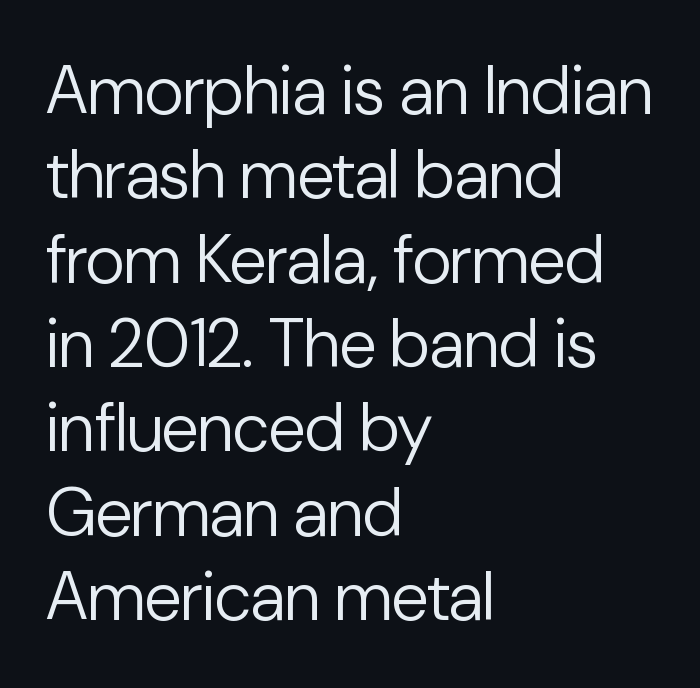
{"serif": "no", "italic": "no", "bold": "no", "weight": "regular", "width": "normal", "stroke_contrast": "low", "x_height": "medium", "monospaced": "no", "underline": "no", "align": "left", "line_spacing_ratio": 1.24, "letter_spacing": "normal", "letter_spacing_em": 0.0, "glyph_px": 68}
